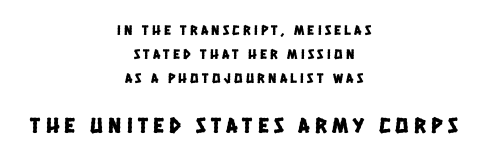
Q: Is the text underlined? A: No.
Q: How is the paragraph aligned? A: Centered.
Q: Is the spacing between letters normal or unusually wide? A: Unusually wide.
Q: Which block of text is set in a larger size, the first (top) or the second (bottom)? A: The second (bottom) one.
